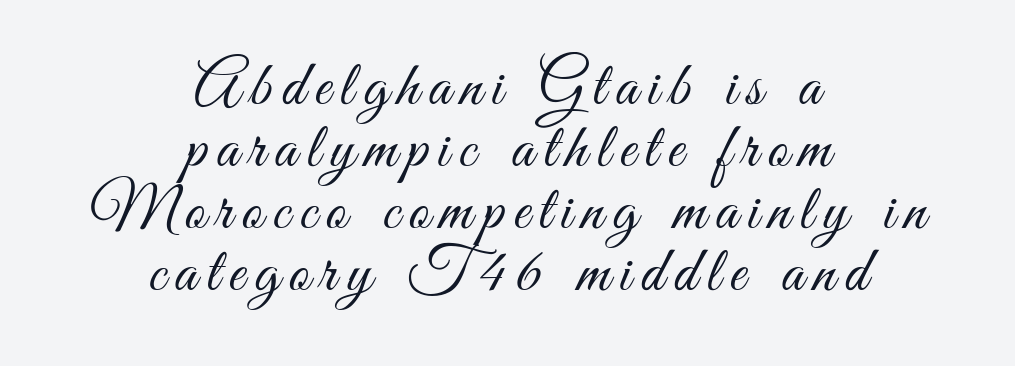
Q: Is the text bold? A: No.
Q: Is the text italic (slanted)? A: Yes.
Q: Is the typeface a serif or a sans-serif typeface? A: Sans-serif.
Q: Is the text underlined? A: No.
Q: How is the paragraph aligned? A: Centered.
Q: Is the spacing between lines tight, normal or loose? A: Tight.
Q: Width (condensed, normal, or wide)? A: Condensed.
Q: Stroke contrast? A: Medium.
Q: x-height? A: Small.
Q: Monospaced? A: No.
